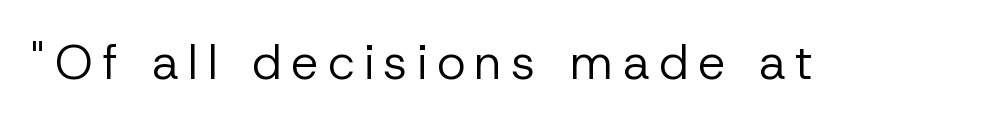
{"serif": "no", "italic": "no", "bold": "no", "weight": "regular", "width": "normal", "stroke_contrast": "low", "x_height": "medium", "monospaced": "no", "underline": "no", "glyph_px": 49}
